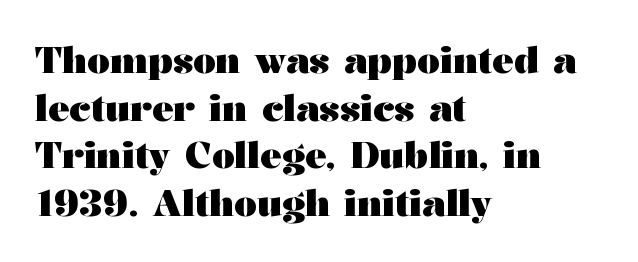
{"serif": "yes", "italic": "no", "bold": "yes", "weight": "heavy", "width": "wide", "stroke_contrast": "medium", "x_height": "medium", "monospaced": "no", "underline": "no", "align": "left", "line_spacing": "normal", "line_spacing_ratio": 1.32, "letter_spacing": "normal", "letter_spacing_em": 0.0, "glyph_px": 36}
